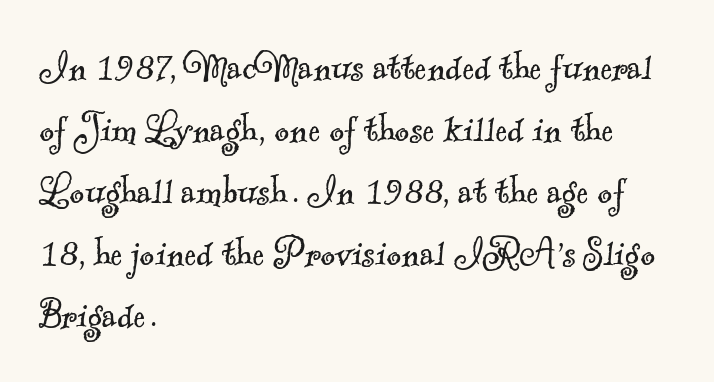
The rendering uses natural spacing where letterforms have individual widths. Does extra space separate the letters? No, they use regular spacing. A clean baseline with only descenders dipping below it. Old-style or modern, the face here clearly has serifs. Heft: none added — not bold.
